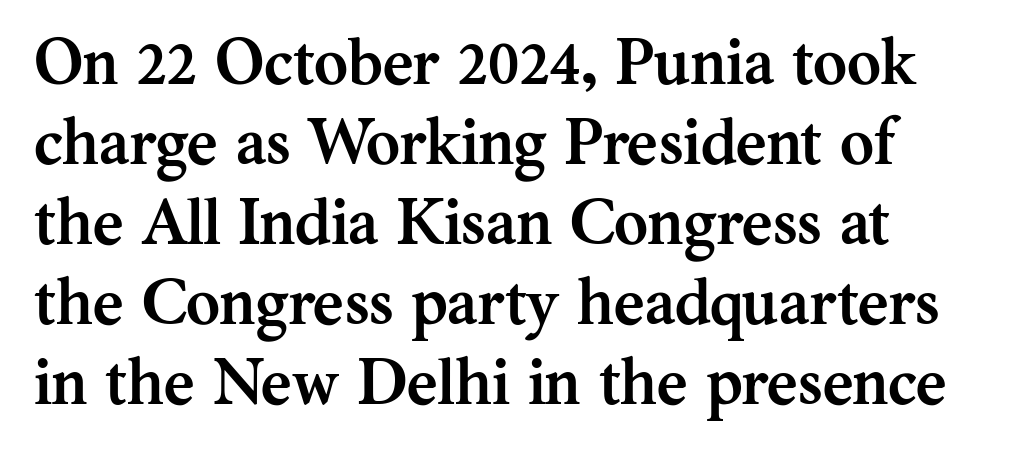
Q: Is the text bold? A: Yes.
Q: Is the text italic (slanted)? A: No, it is upright.
Q: Is the typeface a serif or a sans-serif typeface? A: Serif.
Q: Is the text underlined? A: No.
Q: How is the paragraph aligned? A: Left-aligned.
Q: Is the spacing between letters normal or unusually wide? A: Normal.
Q: Width (condensed, normal, or wide)? A: Normal.
Q: Stroke contrast? A: Medium.
Q: x-height? A: Medium.
Q: Monospaced? A: No.
